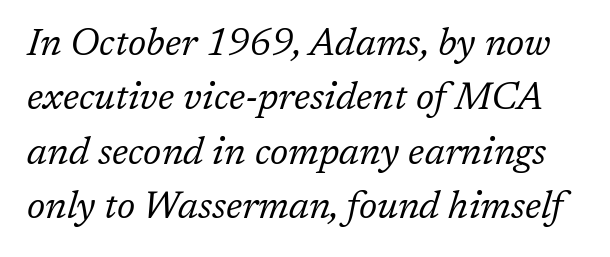
The image shows 38 px regular-weight serif type, italic (leaning right); set normal line spacing (1.43x), normal letter spacing, not underlined; low stroke contrast and a medium x-height.
